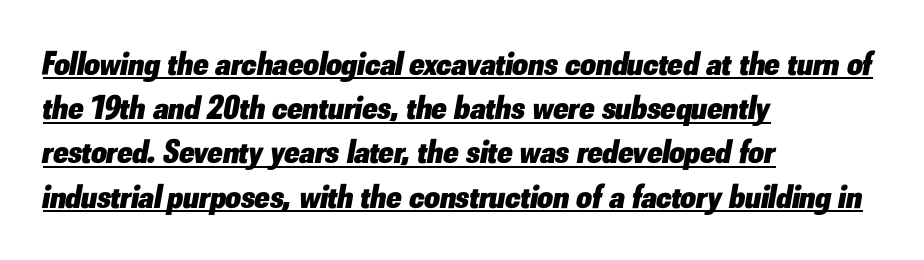
{"italic": "yes", "lean": "right", "slant_degrees": 10, "bold": "yes", "weight": "heavy", "width": "normal", "stroke_contrast": "low", "x_height": "small", "monospaced": "no", "underline": "yes", "align": "left", "line_spacing": "normal", "line_spacing_ratio": 1.3, "letter_spacing": "normal", "letter_spacing_em": 0.0, "glyph_px": 34}
